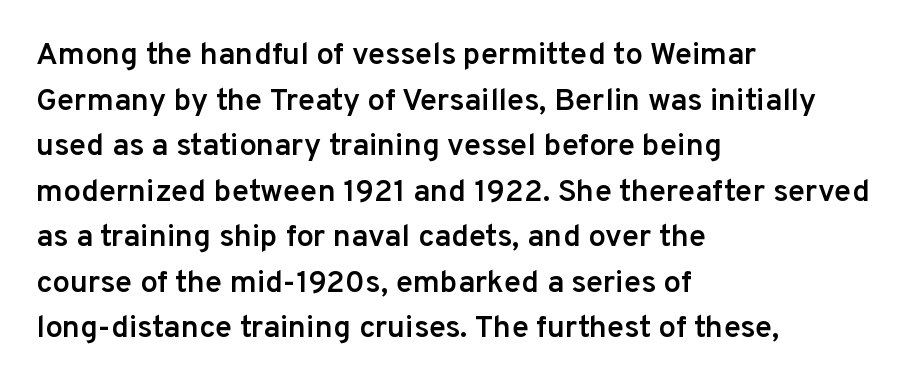
Q: Is the text bold? A: Semi-bold.
Q: Is the text italic (slanted)? A: No, it is upright.
Q: Is the typeface a serif or a sans-serif typeface? A: Sans-serif.
Q: Is the text underlined? A: No.
Q: How is the paragraph aligned? A: Left-aligned.
Q: Is the spacing between letters normal or unusually wide? A: Normal.
Q: Is the spacing between lines tight, normal or loose? A: Normal.
Q: Width (condensed, normal, or wide)? A: Normal.
Q: Stroke contrast? A: Low.
Q: x-height? A: Medium.
Q: Monospaced? A: No.
